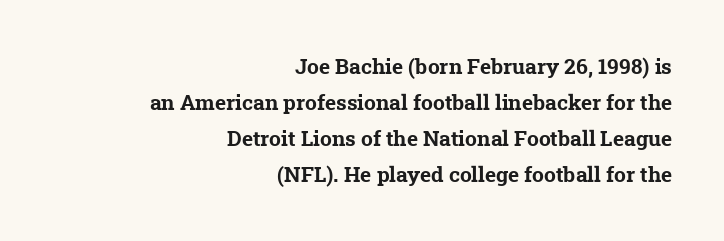
The image shows 21 px bold type; set right-aligned, line spacing 1.72x, normal letter spacing, not underlined.
